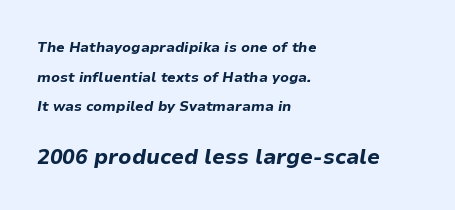
Typographic density is high because the face is bold. There's an unmistakable incline to the writing here. Horizontal bands of white between lines are thick stripes. A classic flush-left, rag-right setting is used for this passage.
